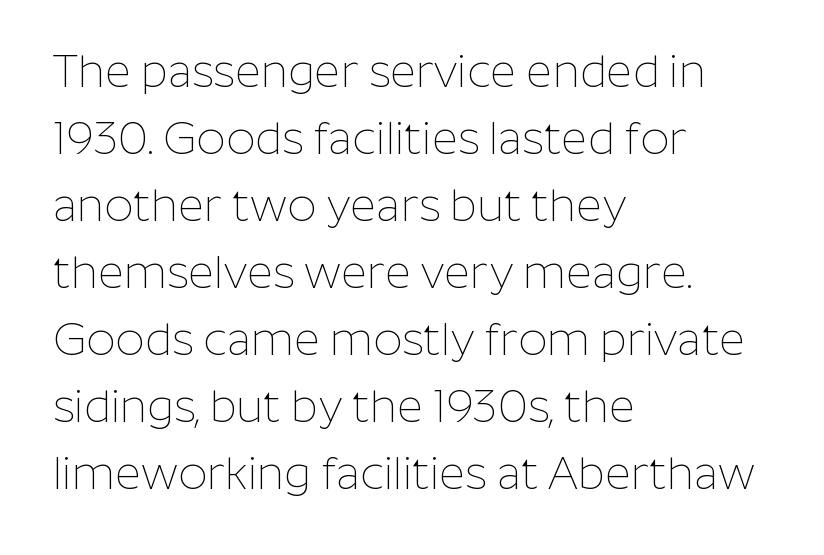
{"serif": "no", "italic": "no", "bold": "no", "weight": "thin", "width": "normal", "stroke_contrast": "low", "x_height": "medium", "monospaced": "no", "underline": "no", "align": "left", "line_spacing": "normal", "line_spacing_ratio": 1.49, "letter_spacing": "normal", "letter_spacing_em": 0.0, "glyph_px": 45}
